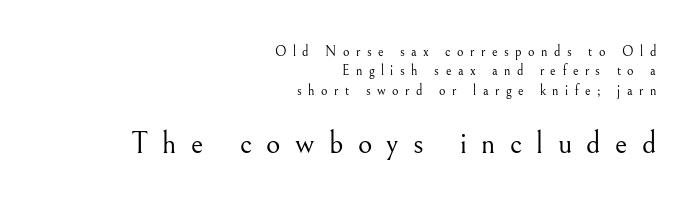
The image shows 31 px light serif type, upright; set right-aligned, normal line spacing (1.38x), unusually wide letter spacing (+0.46 em), not underlined; the second (bottom) block is 2.21x larger; medium stroke contrast and a small x-height.
